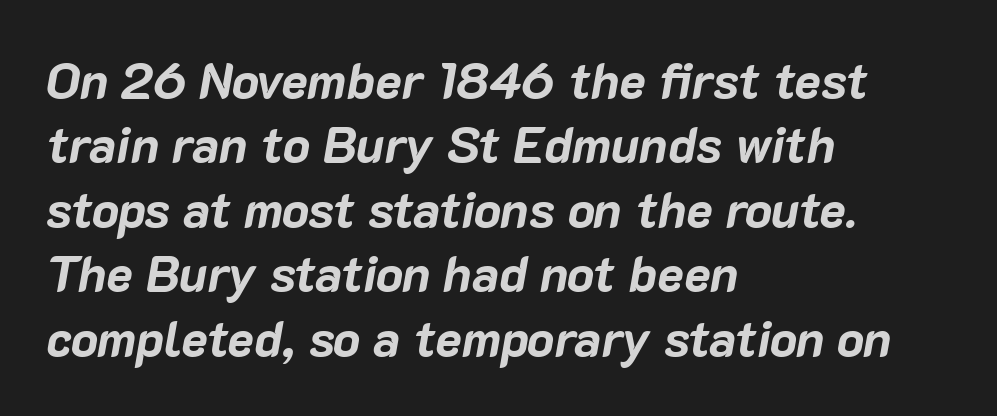
Q: Is the text bold? A: Yes.
Q: Is the text italic (slanted)? A: Yes, it leans right by about 10 degrees.
Q: Is the text underlined? A: No.
Q: How is the paragraph aligned? A: Left-aligned.
Q: Is the spacing between letters normal or unusually wide? A: Normal.
Q: Is the spacing between lines tight, normal or loose? A: Normal.
Q: Width (condensed, normal, or wide)? A: Normal.
Q: Stroke contrast? A: Low.
Q: x-height? A: Medium.
Q: Monospaced? A: No.
